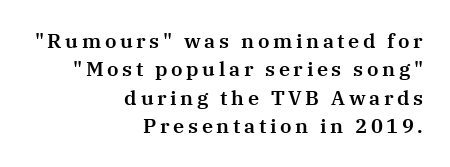
Each line ends at the same right margin while the left side varies. Do the letters lean? They stand straight. A typesetter would call this leading conventional body-copy spacing. Clear beneath every line of the passage.
